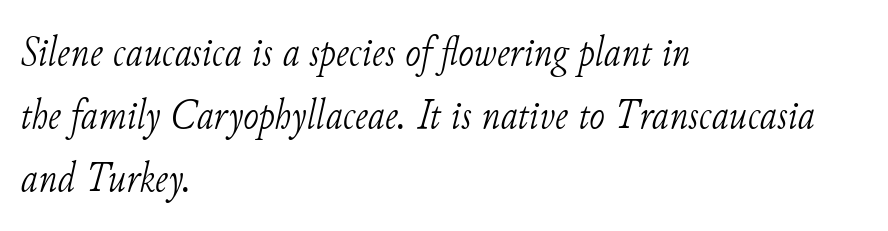
Spacing verdict: proportional, widths tailored to each character. Interline gaps are of average width in this sample. Letter spacing: default. This rendering employs a face with finishing strokes, i.e., a serif. A clean baseline with only descenders dipping below it. Teacher's note: observe the even left margin — that is flush-left alignment.
